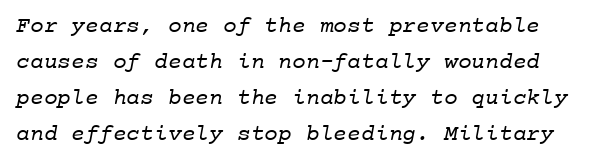
{"bold": "no", "underline": "no", "line_spacing": "normal", "line_spacing_ratio": 1.56, "letter_spacing": "normal", "letter_spacing_em": 0.0, "glyph_px": 23}
